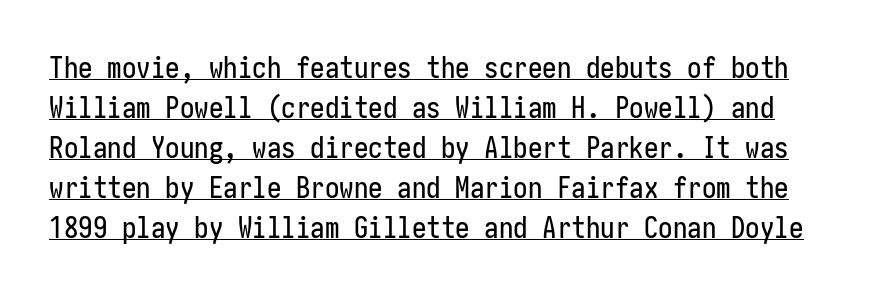
Q: Is the text italic (slanted)? A: No, it is upright.
Q: Is the typeface a serif or a sans-serif typeface? A: Sans-serif.
Q: Is the text underlined? A: Yes.
Q: Is the spacing between letters normal or unusually wide? A: Normal.
Q: Is the spacing between lines tight, normal or loose? A: Normal.
Q: Width (condensed, normal, or wide)? A: Condensed.
Q: Stroke contrast? A: Low.
Q: x-height? A: Medium.
